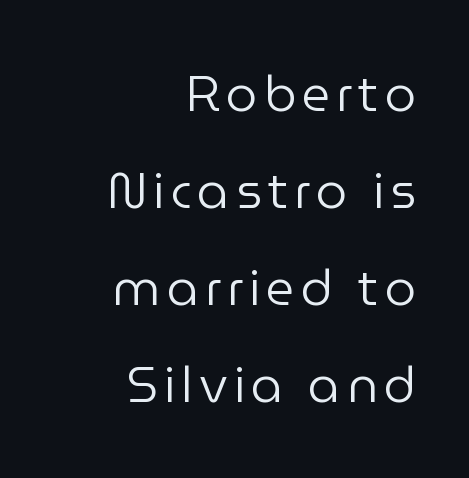
Q: Is the text bold? A: No.
Q: Is the text italic (slanted)? A: No, it is upright.
Q: Is the typeface a serif or a sans-serif typeface? A: Sans-serif.
Q: Is the text underlined? A: No.
Q: How is the paragraph aligned? A: Right-aligned.
Q: Is the spacing between lines tight, normal or loose? A: Loose.
Q: Width (condensed, normal, or wide)? A: Normal.
Q: Stroke contrast? A: Low.
Q: x-height? A: Medium.
Q: Monospaced? A: No.
